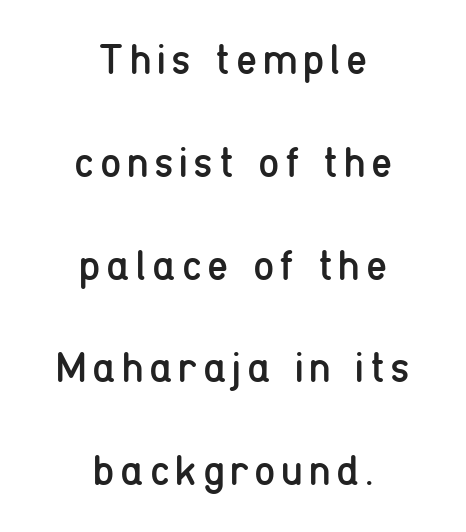
Q: Is the text bold? A: No.
Q: Is the text italic (slanted)? A: No, it is upright.
Q: Is the typeface a serif or a sans-serif typeface? A: Sans-serif.
Q: Is the text underlined? A: No.
Q: How is the paragraph aligned? A: Centered.
Q: Is the spacing between lines tight, normal or loose? A: Loose.
Q: Width (condensed, normal, or wide)? A: Condensed.
Q: Stroke contrast? A: Low.
Q: x-height? A: Medium.
Q: Monospaced? A: No.
